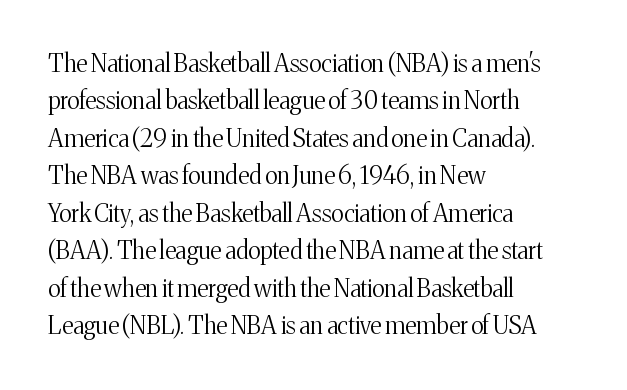
The image shows 24 px text type, upright; set left-aligned, normal line spacing (1.56x), normal letter spacing, not underlined.
